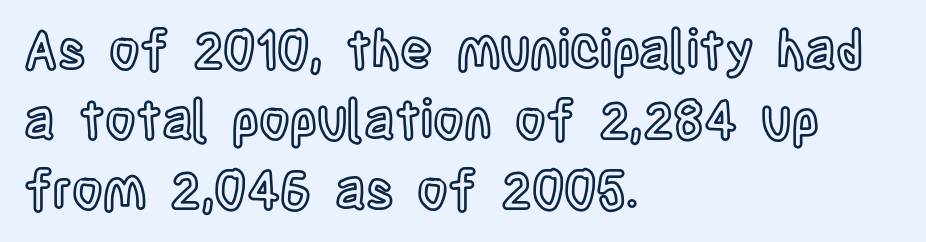
Q: Is the text italic (slanted)? A: No, it is upright.
Q: Is the text underlined? A: No.
Q: How is the paragraph aligned? A: Left-aligned.
Q: Is the spacing between letters normal or unusually wide? A: Normal.
Q: Is the spacing between lines tight, normal or loose? A: Normal.
Q: Width (condensed, normal, or wide)? A: Condensed.
Q: x-height? A: Large.
Q: Monospaced? A: No.
